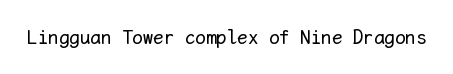
Q: Is the text bold? A: No.
Q: Is the text italic (slanted)? A: No, it is upright.
Q: Is the text underlined? A: No.
Q: Is the spacing between letters normal or unusually wide? A: Normal.
